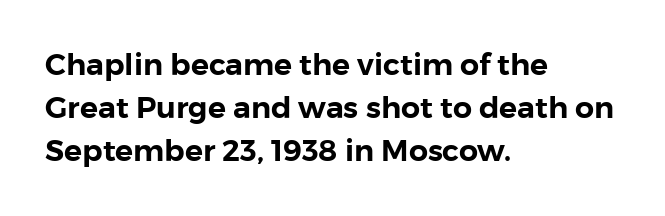
{"serif": "no", "italic": "no", "width": "normal", "stroke_contrast": "low", "x_height": "medium", "monospaced": "no", "underline": "no", "align": "left", "line_spacing": "normal", "line_spacing_ratio": 1.43, "letter_spacing": "normal", "letter_spacing_em": 0.0, "glyph_px": 30}
